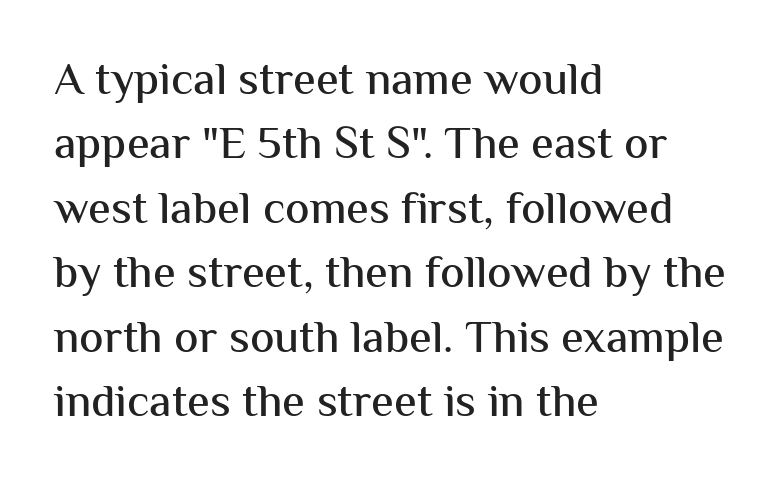
{"serif": "no", "italic": "no", "width": "normal", "stroke_contrast": "medium", "x_height": "medium", "monospaced": "no", "underline": "no", "align": "left", "line_spacing": "normal", "line_spacing_ratio": 1.4, "letter_spacing": "normal", "letter_spacing_em": 0.0, "glyph_px": 46}
